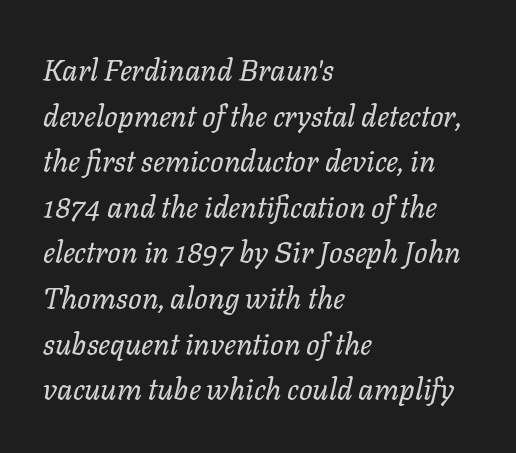
The image shows 30 px regular-weight type, italic (leaning right); set left-aligned, normal line spacing (1.52x), normal letter spacing, not underlined; low stroke contrast and a medium x-height.
